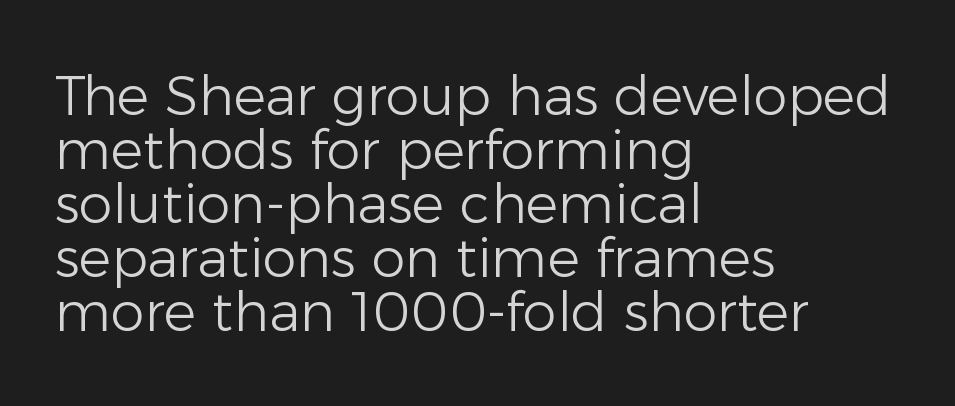
{"serif": "no", "italic": "no", "bold": "no", "weight": "light", "width": "normal", "stroke_contrast": "low", "x_height": "medium", "monospaced": "no", "underline": "no", "align": "left", "line_spacing": "tight", "line_spacing_ratio": 1.0, "letter_spacing": "normal", "letter_spacing_em": 0.0, "glyph_px": 54}
